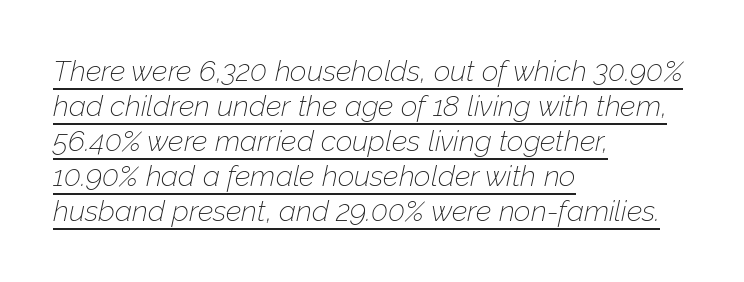
{"italic": "yes", "lean": "right", "slant_degrees": 12, "bold": "no", "weight": "thin", "width": "normal", "stroke_contrast": "low", "x_height": "medium", "monospaced": "no", "underline": "yes", "align": "left", "line_spacing_ratio": 1.21, "letter_spacing": "normal", "letter_spacing_em": 0.0, "glyph_px": 29}
